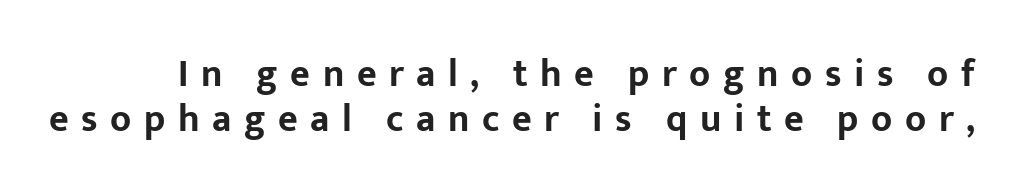
These lines are rendered in a variable-pitch font. Summary of weight: heavy, a full bold. Anything drawn beneath the words? Only blank space. It's the straight-up-and-down kind of type. The face used here is a sans, in the tradition of grotesques and geometrics. These lines have a slow, spaced-out rhythm from letter to letter.
